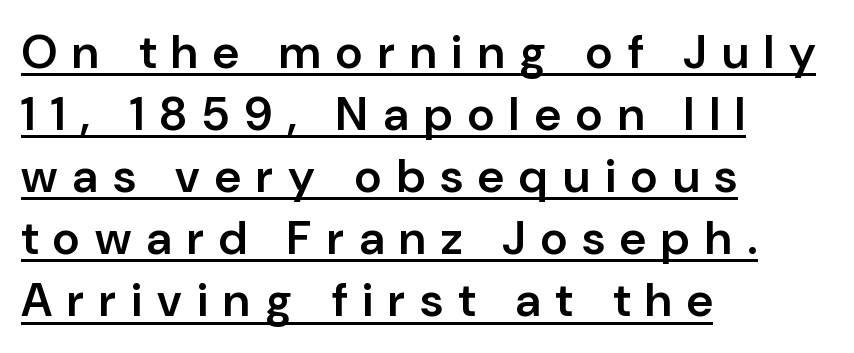
The image shows 47 px semibold sans-serif type, upright; set left-aligned, normal line spacing (1.32x), unusually wide letter spacing (+0.32 em), underlined; low stroke contrast and a medium x-height.
